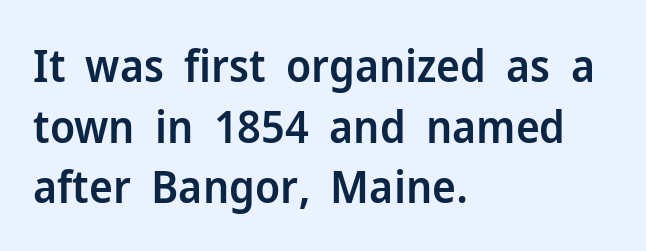
{"serif": "no", "italic": "no", "bold": "semi", "weight": "semibold", "width": "normal", "stroke_contrast": "low", "x_height": "medium", "monospaced": "no", "underline": "no", "align": "left", "line_spacing": "normal", "line_spacing_ratio": 1.35, "letter_spacing": "normal", "letter_spacing_em": 0.0, "glyph_px": 45}
